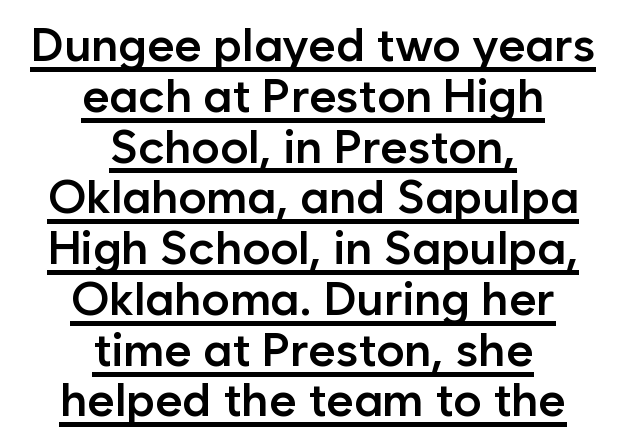
The image shows 47 px semibold sans-serif type, upright; set centered, tight line spacing (1.08x), normal letter spacing, underlined; low stroke contrast and a medium x-height.
